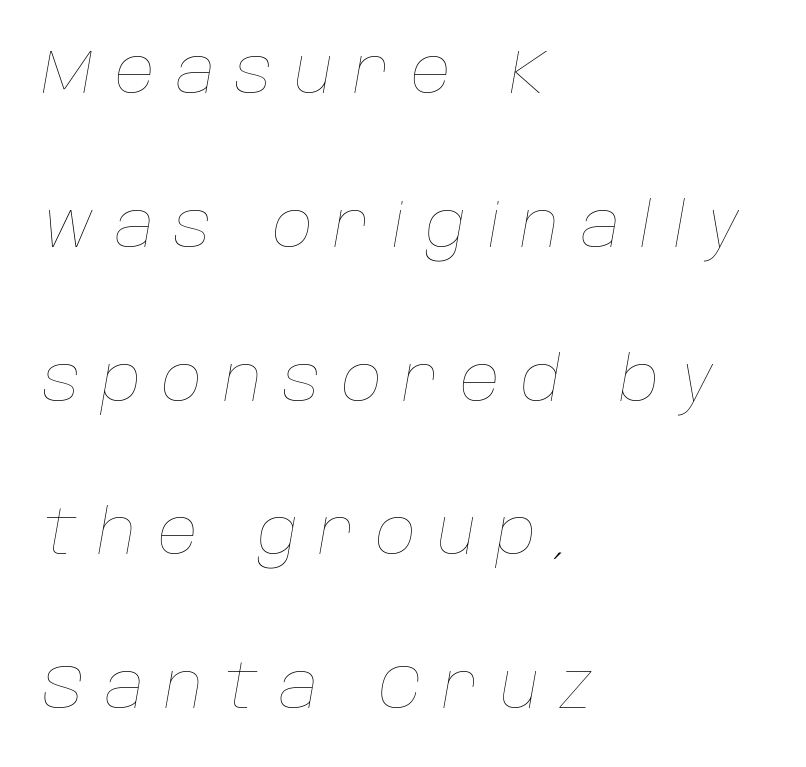
The image shows 62 px thin type, italic (leaning right); set left-aligned, loose line spacing (2.48x), unusually wide letter spacing (+0.34 em), not underlined; low stroke contrast and a large x-height.
